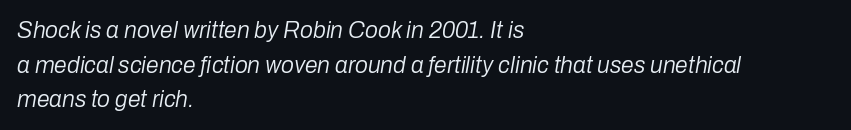
{"italic": "yes", "lean": "right", "slant_degrees": 10, "bold": "no", "underline": "no", "align": "left", "line_spacing": "normal", "line_spacing_ratio": 1.51, "letter_spacing": "normal", "letter_spacing_em": 0.0, "glyph_px": 23}
